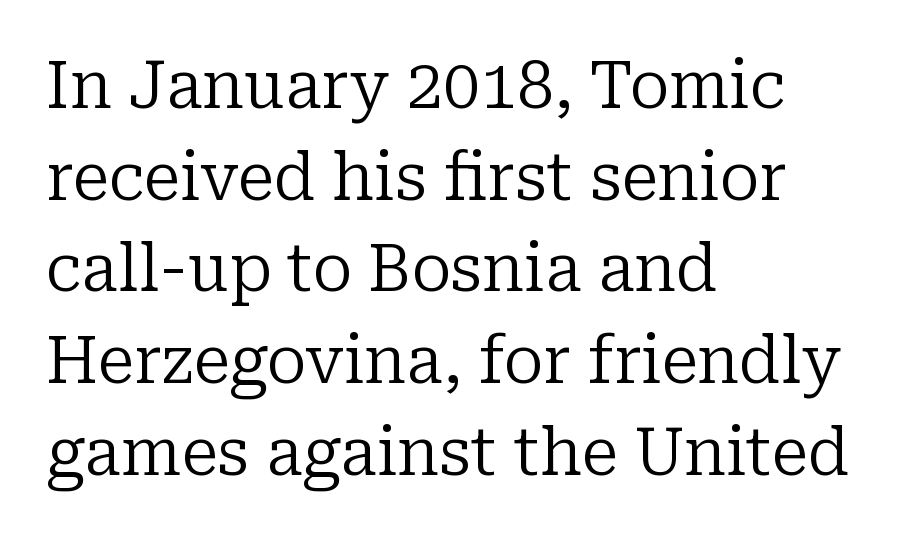
The image shows 66 px regular-weight serif type, upright; set left-aligned, normal line spacing (1.39x), normal letter spacing, not underlined; low stroke contrast and a medium x-height.
